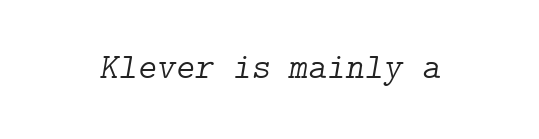
Nothing heavy about these letters — not bold at all. The letters sit at their default tracking, neither squeezed nor spread. You can tell it's italic because the verticals aren't actually vertical. Each row of text sits above clean, open space. You can tell from the footed stems that serif type was used.
